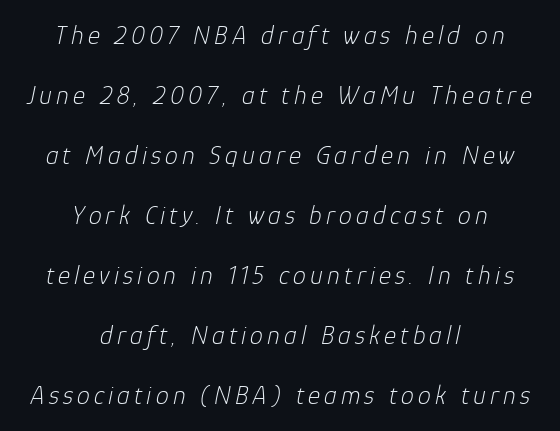
The whitespace from short lines is split evenly between both sides. The gap between lines stays unmarked. Regarding leading, the lines here are spaced well apart. The font's italic variant was chosen for this text. Ink coverage per letter is moderate at most.
